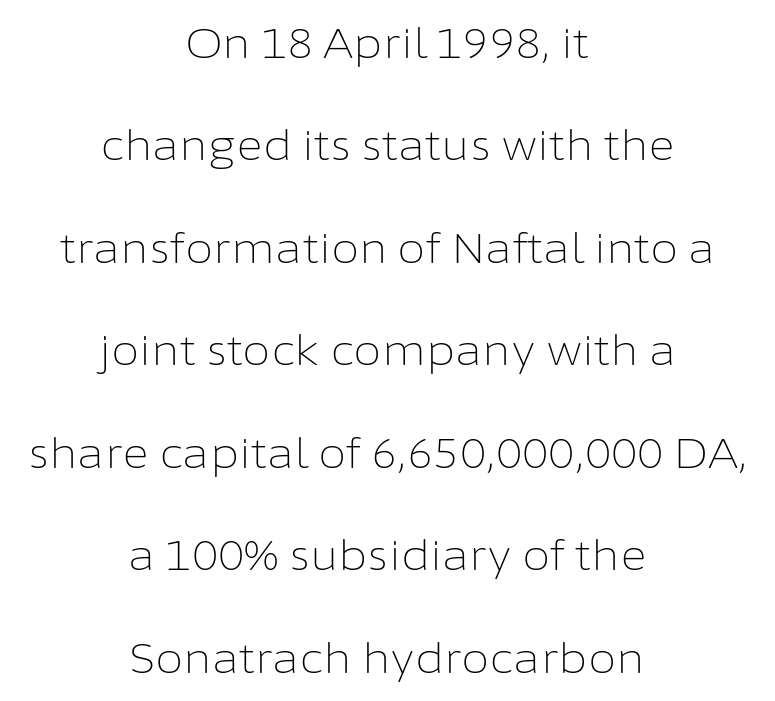
{"serif": "no", "italic": "no", "bold": "no", "weight": "light", "width": "normal", "stroke_contrast": "low", "x_height": "medium", "monospaced": "no", "underline": "no", "align": "center", "line_spacing": "loose", "line_spacing_ratio": 2.5, "letter_spacing": "normal", "letter_spacing_em": 0.0, "glyph_px": 41}
